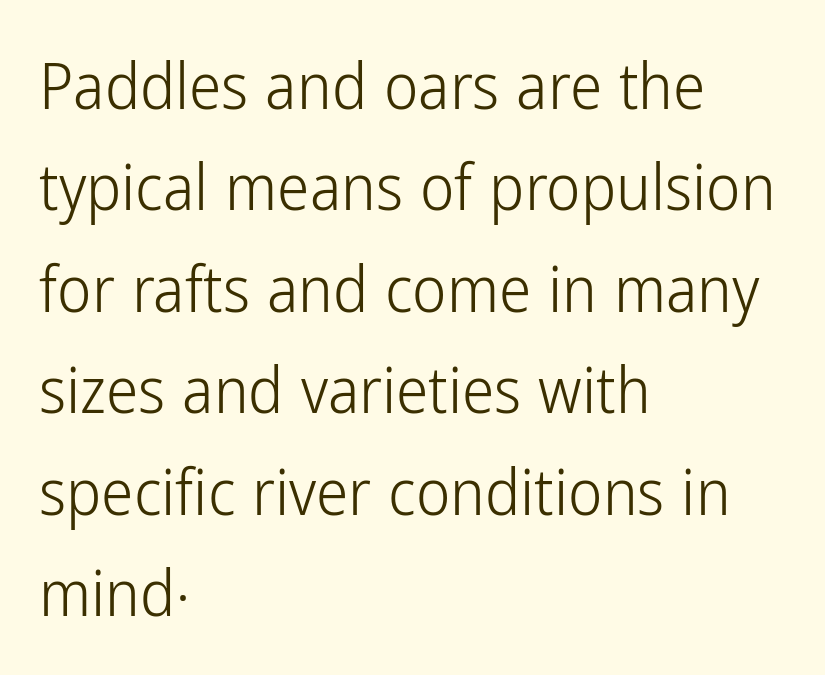
{"serif": "no", "italic": "no", "bold": "no", "weight": "light", "width": "condensed", "stroke_contrast": "low", "x_height": "medium", "monospaced": "no", "underline": "no", "align": "left", "line_spacing": "normal", "line_spacing_ratio": 1.56, "letter_spacing": "normal", "letter_spacing_em": 0.0, "glyph_px": 65}
